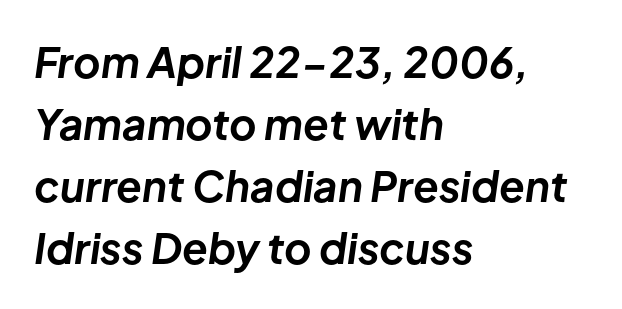
Compared with a centered layout, this one pins lines to the left instead. This rendering features lettering with no underline. A typesetter would call this leading conventional body-copy spacing. Students, this is bold: see how much ink each stroke carries.
